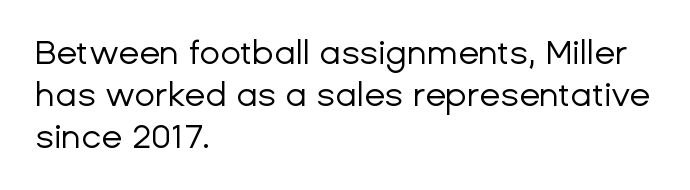
Q: Is the text bold? A: No.
Q: Is the text italic (slanted)? A: No, it is upright.
Q: Is the typeface a serif or a sans-serif typeface? A: Sans-serif.
Q: Is the text underlined? A: No.
Q: How is the paragraph aligned? A: Left-aligned.
Q: Is the spacing between letters normal or unusually wide? A: Normal.
Q: Width (condensed, normal, or wide)? A: Normal.
Q: Stroke contrast? A: Low.
Q: x-height? A: Medium.
Q: Monospaced? A: No.
